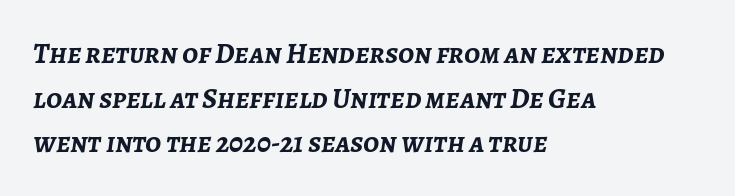
Q: Is the text bold? A: Yes.
Q: Is the text italic (slanted)? A: Yes, it leans right by about 7 degrees.
Q: Is the text underlined? A: No.
Q: How is the paragraph aligned? A: Left-aligned.
Q: Is the spacing between letters normal or unusually wide? A: Normal.
Q: Is the spacing between lines tight, normal or loose? A: Normal.
Q: Width (condensed, normal, or wide)? A: Normal.
Q: Stroke contrast? A: Low.
Q: x-height? A: Medium.
Q: Monospaced? A: No.
